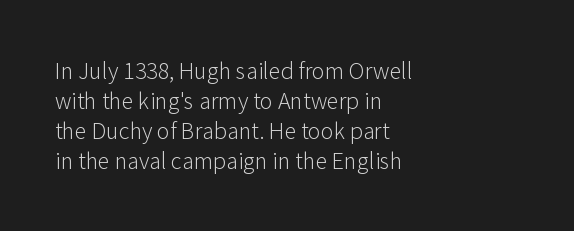
Q: Is the text bold? A: No.
Q: Is the text italic (slanted)? A: No, it is upright.
Q: Is the text underlined? A: No.
Q: How is the paragraph aligned? A: Left-aligned.
Q: Is the spacing between letters normal or unusually wide? A: Normal.
Q: Is the spacing between lines tight, normal or loose? A: Normal.
